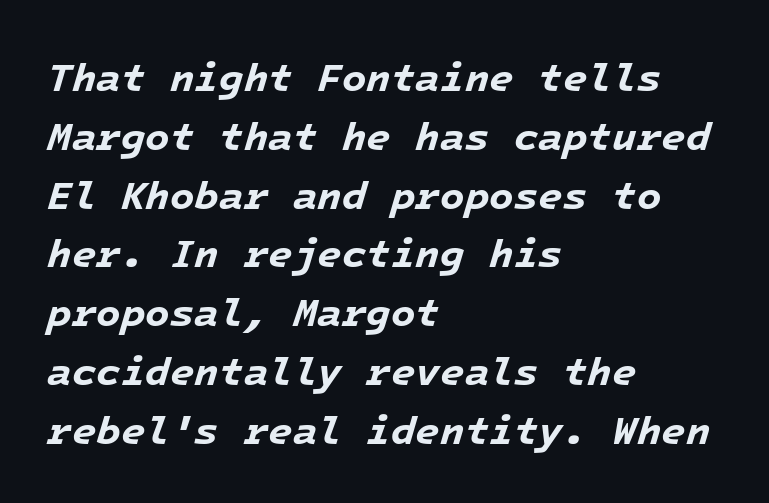
{"italic": "yes", "lean": "right", "slant_degrees": 16, "bold": "yes", "weight": "bold", "width": "normal", "stroke_contrast": "low", "x_height": "medium", "monospaced": "yes", "underline": "no", "align": "left", "line_spacing": "normal", "line_spacing_ratio": 1.47, "letter_spacing": "normal", "letter_spacing_em": 0.0, "glyph_px": 40}
